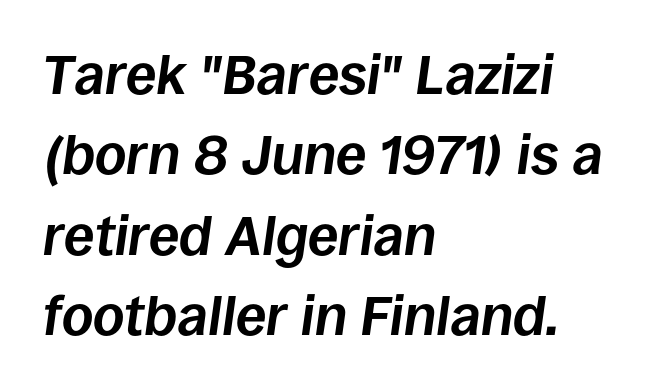
The image shows 55 px bold type, italic (leaning right); set left-aligned, normal line spacing (1.46x), normal letter spacing, not underlined; low stroke contrast and a large x-height.
